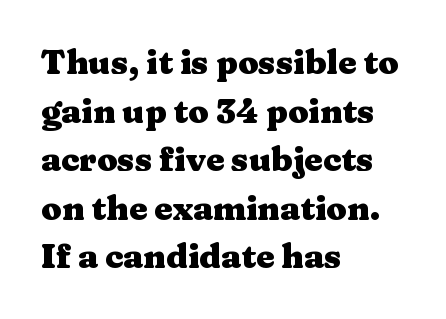
Q: Is the text bold? A: Yes.
Q: Is the text italic (slanted)? A: No, it is upright.
Q: Is the typeface a serif or a sans-serif typeface? A: Serif.
Q: Is the text underlined? A: No.
Q: How is the paragraph aligned? A: Left-aligned.
Q: Is the spacing between letters normal or unusually wide? A: Normal.
Q: Is the spacing between lines tight, normal or loose? A: Normal.
Q: Width (condensed, normal, or wide)? A: Wide.
Q: Stroke contrast? A: Medium.
Q: x-height? A: Medium.
Q: Monospaced? A: No.
